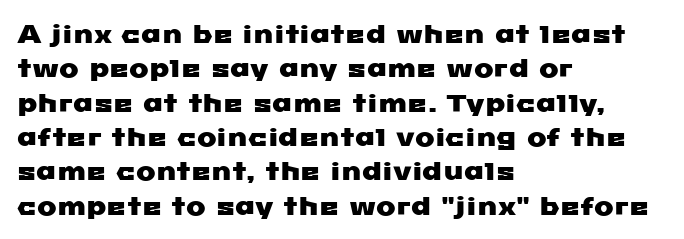
This rendering features lettering with no underline. Tracking here is standard; glyphs follow each other at the usual distance. The paragraph has a hard left edge and a soft right edge. Quick note: interline space is typical.
